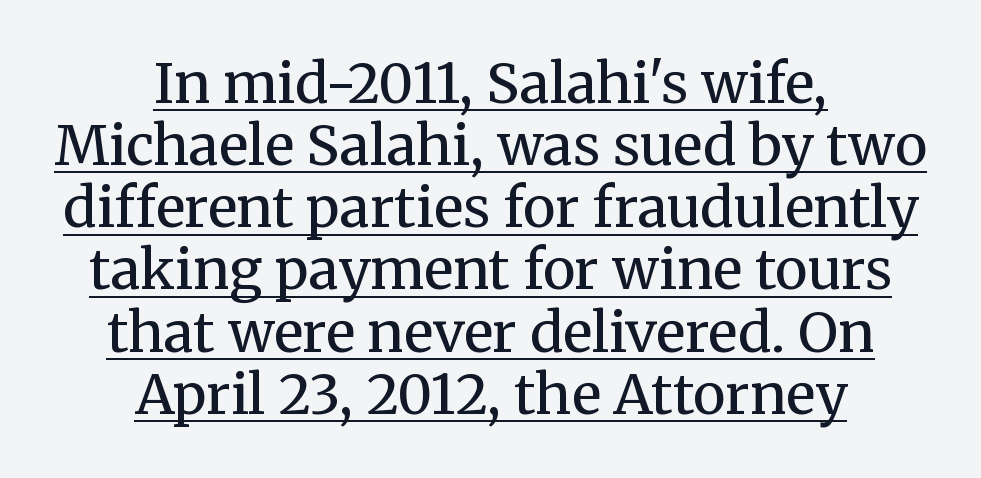
Q: Is the text bold? A: No.
Q: Is the text italic (slanted)? A: No, it is upright.
Q: Is the typeface a serif or a sans-serif typeface? A: Serif.
Q: Is the text underlined? A: Yes.
Q: How is the paragraph aligned? A: Centered.
Q: Is the spacing between letters normal or unusually wide? A: Normal.
Q: Is the spacing between lines tight, normal or loose? A: Tight.
Q: Width (condensed, normal, or wide)? A: Normal.
Q: Stroke contrast? A: Medium.
Q: x-height? A: Medium.
Q: Monospaced? A: No.
